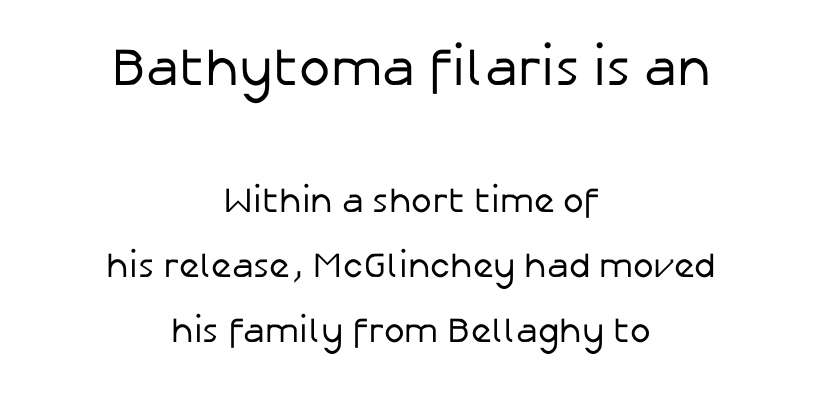
Ordinary non-slanted type is in use. A centered setting, common on invitations and titles, is used for this passage. This layout puts the oversized block above and the modest block below. There is no visible air inserted between adjacent glyphs. A sans-serif font was chosen for this passage. Nothing heavy about these letters — not bold at all.
